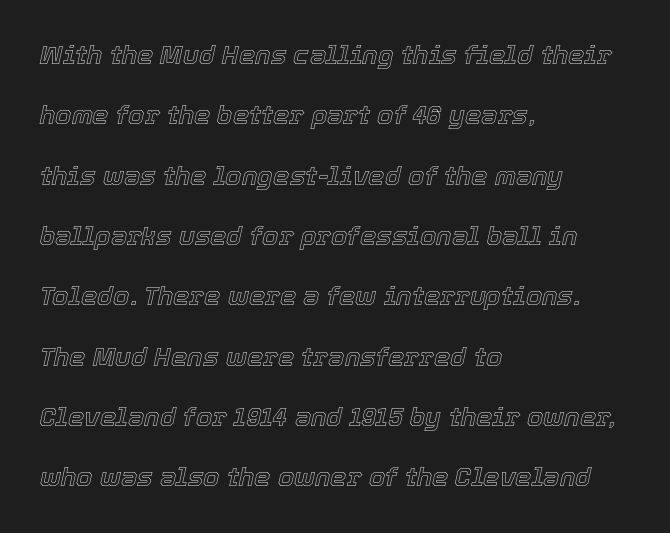
Q: Is the text italic (slanted)? A: Yes, it leans right by about 12 degrees.
Q: Is the text underlined? A: No.
Q: How is the paragraph aligned? A: Left-aligned.
Q: Is the spacing between letters normal or unusually wide? A: Normal.
Q: Is the spacing between lines tight, normal or loose? A: Loose.
